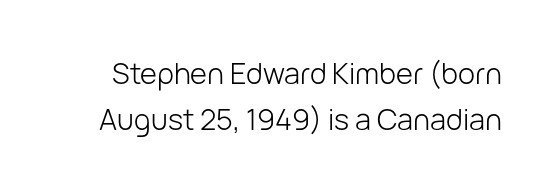
Q: Is the text bold? A: No.
Q: Is the text italic (slanted)? A: No, it is upright.
Q: Is the typeface a serif or a sans-serif typeface? A: Sans-serif.
Q: Is the text underlined? A: No.
Q: Is the spacing between letters normal or unusually wide? A: Normal.
Q: Is the spacing between lines tight, normal or loose? A: Normal.
Q: Width (condensed, normal, or wide)? A: Normal.
Q: Stroke contrast? A: Low.
Q: x-height? A: Medium.
Q: Monospaced? A: No.
